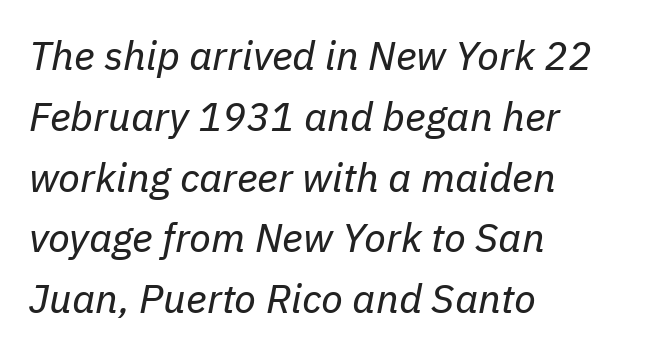
Q: Is the text bold? A: No.
Q: Is the text italic (slanted)? A: Yes, it leans right by about 11 degrees.
Q: Is the text underlined? A: No.
Q: How is the paragraph aligned? A: Left-aligned.
Q: Is the spacing between letters normal or unusually wide? A: Normal.
Q: Is the spacing between lines tight, normal or loose? A: Normal.
Q: Width (condensed, normal, or wide)? A: Normal.
Q: Stroke contrast? A: Low.
Q: x-height? A: Medium.
Q: Monospaced? A: No.
